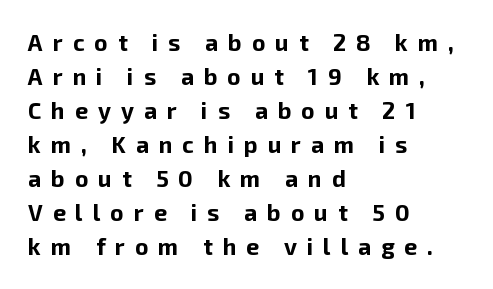
The image shows 23 px bold type, upright; set left-aligned, normal line spacing (1.48x), unusually wide letter spacing (+0.43 em), not underlined.
